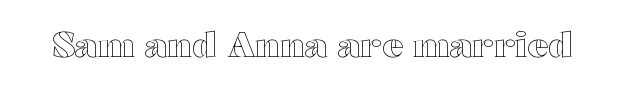
{"italic": "no", "width": "wide", "x_height": "medium", "monospaced": "no", "underline": "no", "letter_spacing": "normal", "letter_spacing_em": 0.0, "glyph_px": 35}
